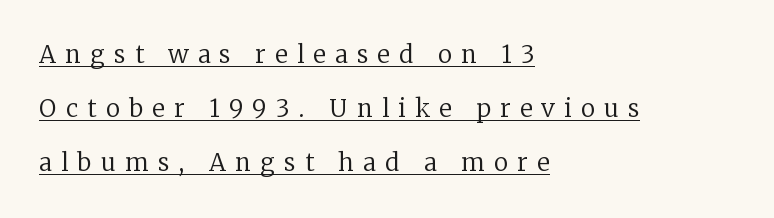
The image shows 24 px text type, upright; set left-aligned, loose line spacing (2.26x), unusually wide letter spacing (+0.39 em), underlined.
